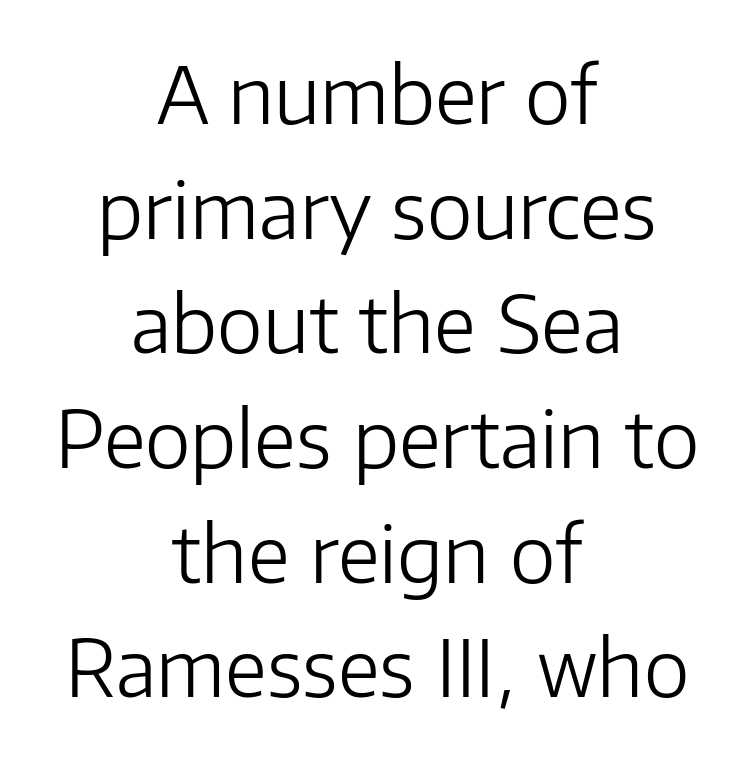
The image shows 78 px light sans-serif type, upright; set centered, normal line spacing (1.47x), normal letter spacing, not underlined; low stroke contrast and a medium x-height.
